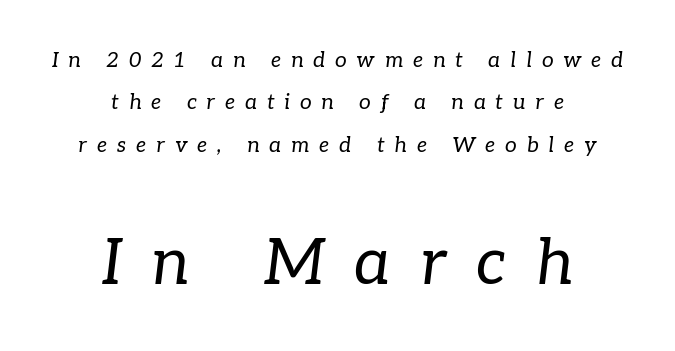
The image shows 63 px regular-weight serif type, italic (leaning right); set centered, loose line spacing (2.02x), unusually wide letter spacing (+0.47 em), not underlined; the second (bottom) block is 3.0x larger; low stroke contrast and a medium x-height.
